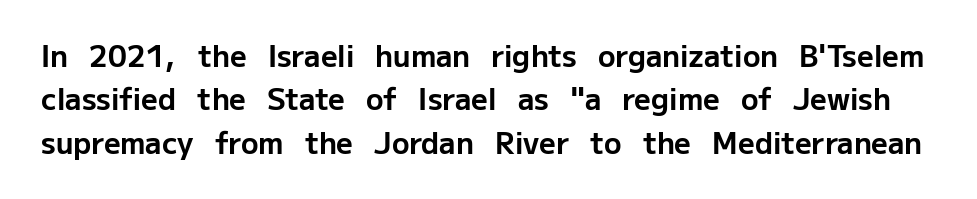
Q: Is the text bold? A: Yes.
Q: Is the text italic (slanted)? A: No, it is upright.
Q: Is the typeface a serif or a sans-serif typeface? A: Sans-serif.
Q: Is the text underlined? A: No.
Q: Is the spacing between letters normal or unusually wide? A: Normal.
Q: Is the spacing between lines tight, normal or loose? A: Normal.
Q: Width (condensed, normal, or wide)? A: Normal.
Q: Stroke contrast? A: Low.
Q: x-height? A: Medium.
Q: Monospaced? A: No.
